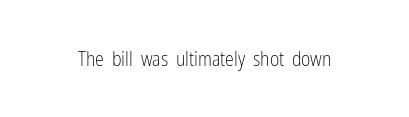
Posture: upright roman. Short note: letters normally spaced. The weight would be labelled regular, book, light, or lighter still. Lines of text with bare space underneath.
